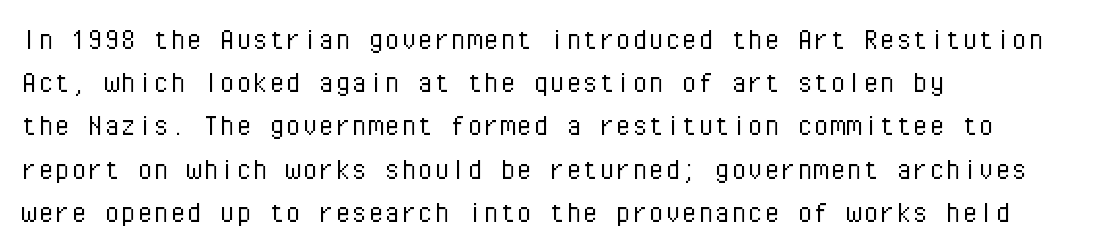
Q: Is the text bold? A: No.
Q: Is the text italic (slanted)? A: No, it is upright.
Q: Is the typeface a serif or a sans-serif typeface? A: Sans-serif.
Q: Is the text underlined? A: No.
Q: How is the paragraph aligned? A: Left-aligned.
Q: Is the spacing between letters normal or unusually wide? A: Normal.
Q: Is the spacing between lines tight, normal or loose? A: Normal.
Q: Width (condensed, normal, or wide)? A: Normal.
Q: Stroke contrast? A: Low.
Q: x-height? A: Medium.
Q: Monospaced? A: Yes.
